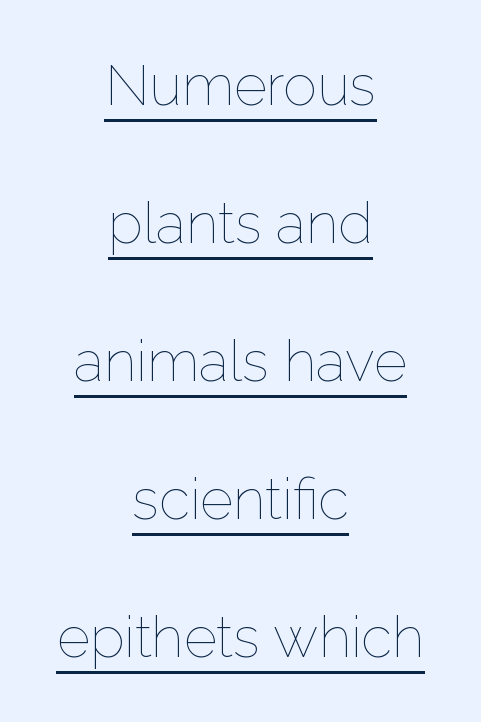
Q: Is the text bold? A: No.
Q: Is the text italic (slanted)? A: No, it is upright.
Q: Is the text underlined? A: Yes.
Q: How is the paragraph aligned? A: Centered.
Q: Is the spacing between letters normal or unusually wide? A: Normal.
Q: Is the spacing between lines tight, normal or loose? A: Loose.
Q: Width (condensed, normal, or wide)? A: Normal.
Q: Stroke contrast? A: Low.
Q: x-height? A: Medium.
Q: Monospaced? A: No.
